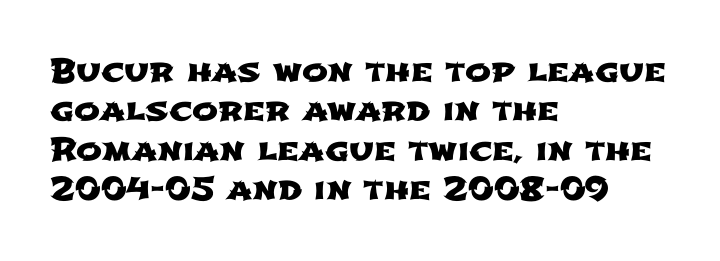
{"serif": "no", "width": "wide", "stroke_contrast": "low", "x_height": "medium", "monospaced": "no", "underline": "no", "align": "left", "line_spacing": "normal", "line_spacing_ratio": 1.27, "letter_spacing": "normal", "letter_spacing_em": 0.0, "glyph_px": 31}
